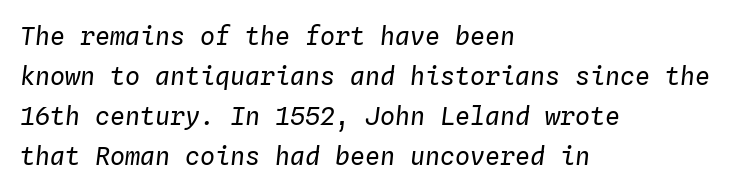
{"italic": "yes", "lean": "right", "slant_degrees": 4, "bold": "no", "underline": "no", "align": "left", "line_spacing": "normal", "line_spacing_ratio": 1.6, "letter_spacing": "normal", "letter_spacing_em": 0.0, "glyph_px": 25}
